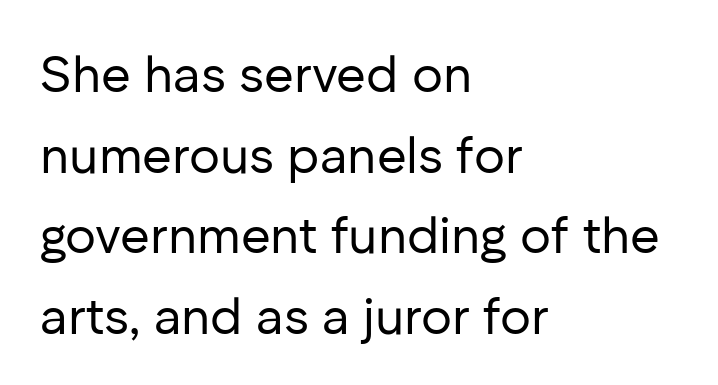
Q: Is the text bold? A: No.
Q: Is the text italic (slanted)? A: No, it is upright.
Q: Is the typeface a serif or a sans-serif typeface? A: Sans-serif.
Q: Is the text underlined? A: No.
Q: How is the paragraph aligned? A: Left-aligned.
Q: Is the spacing between letters normal or unusually wide? A: Normal.
Q: Is the spacing between lines tight, normal or loose? A: Normal.
Q: Width (condensed, normal, or wide)? A: Normal.
Q: Stroke contrast? A: Low.
Q: x-height? A: Medium.
Q: Monospaced? A: No.
